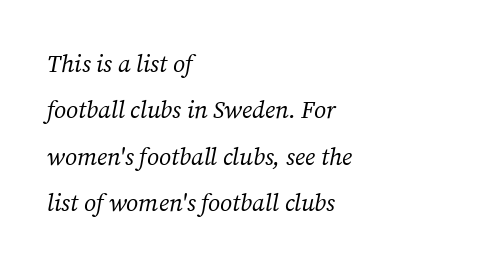
Q: Is the text bold? A: No.
Q: Is the text italic (slanted)? A: Yes, it leans right by about 12 degrees.
Q: Is the text underlined? A: No.
Q: How is the paragraph aligned? A: Left-aligned.
Q: Is the spacing between letters normal or unusually wide? A: Normal.
Q: Is the spacing between lines tight, normal or loose? A: Loose.
